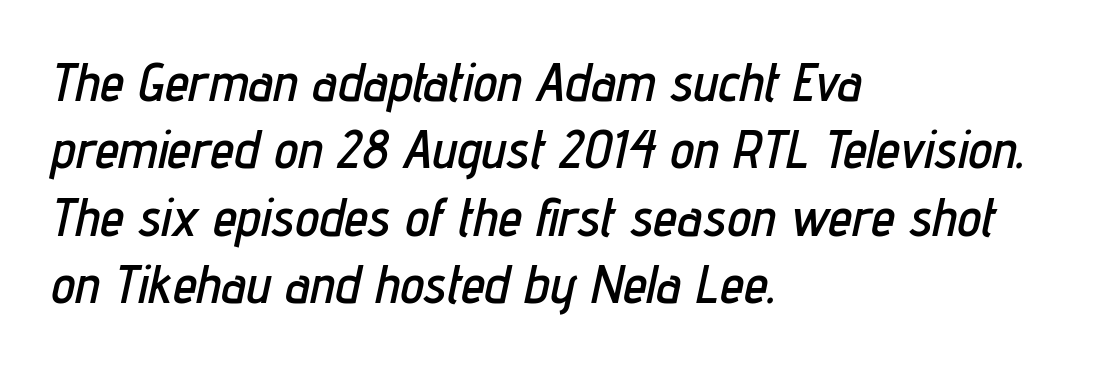
Q: Is the text italic (slanted)? A: Yes, it leans right by about 12 degrees.
Q: Is the text underlined? A: No.
Q: How is the paragraph aligned? A: Left-aligned.
Q: Is the spacing between letters normal or unusually wide? A: Normal.
Q: Is the spacing between lines tight, normal or loose? A: Normal.
Q: Width (condensed, normal, or wide)? A: Condensed.
Q: Stroke contrast? A: Low.
Q: x-height? A: Medium.
Q: Monospaced? A: No.
